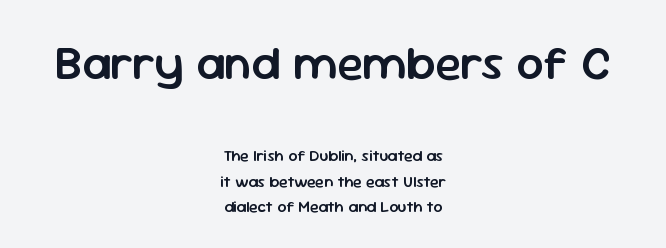
Q: Is the text bold? A: Semi-bold.
Q: Is the text italic (slanted)? A: No, it is upright.
Q: Is the typeface a serif or a sans-serif typeface? A: Sans-serif.
Q: Is the text underlined? A: No.
Q: How is the paragraph aligned? A: Centered.
Q: Is the spacing between letters normal or unusually wide? A: Normal.
Q: Is the spacing between lines tight, normal or loose? A: Normal.
Q: Which block of text is set in a larger size, the first (top) or the second (bottom)? A: The first (top) one.
Q: Width (condensed, normal, or wide)? A: Normal.
Q: Stroke contrast? A: Low.
Q: x-height? A: Medium.
Q: Monospaced? A: No.
